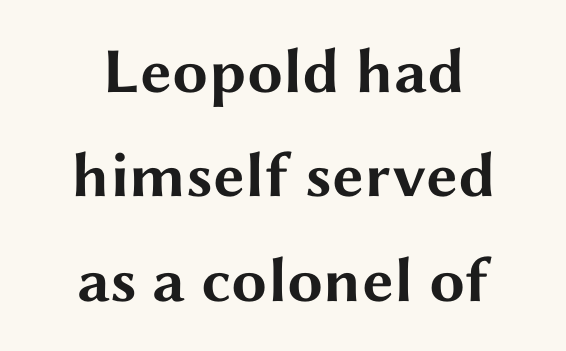
The image shows 64 px bold, wide sans-serif type, upright; set centered, normal line spacing (1.63x), normal letter spacing, not underlined; medium stroke contrast and a medium x-height.
